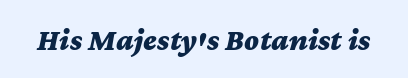
The letters are slanted; this is an italic face. Tracking value appears to be zero — textbook default spacing. Note the varied advance widths — an 'i' is clearly narrower than an 'm'. Compared with an ordinary text face, these strokes are far heavier — a full bold. Unmarked baselines from the first word to the last.
